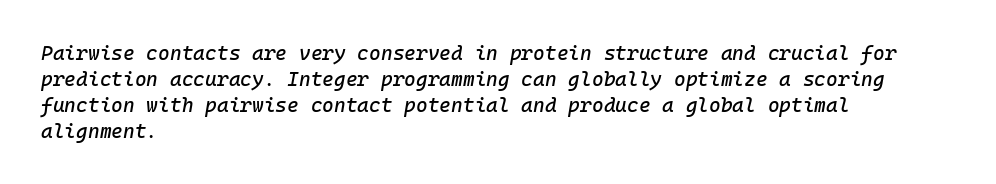
The image shows 20 px text type, italic (leaning right); set left-aligned, normal line spacing (1.3x), normal letter spacing, not underlined.
